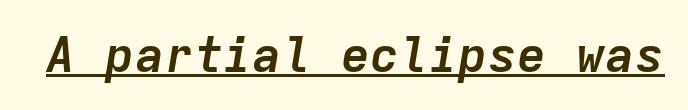
Heft: maximum for text — a bold. The specimen reads as italic at a glance. Think of a typewriter: that constant character pitch is what you see here. Descenders here cross a horizontal rule under the line.
